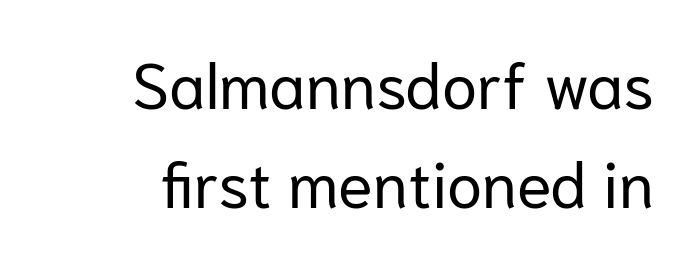
Q: Is the text bold? A: No.
Q: Is the text italic (slanted)? A: No, it is upright.
Q: Is the typeface a serif or a sans-serif typeface? A: Sans-serif.
Q: Is the text underlined? A: No.
Q: How is the paragraph aligned? A: Right-aligned.
Q: Is the spacing between letters normal or unusually wide? A: Normal.
Q: Is the spacing between lines tight, normal or loose? A: Normal.
Q: Width (condensed, normal, or wide)? A: Normal.
Q: Stroke contrast? A: Low.
Q: x-height? A: Medium.
Q: Monospaced? A: No.
